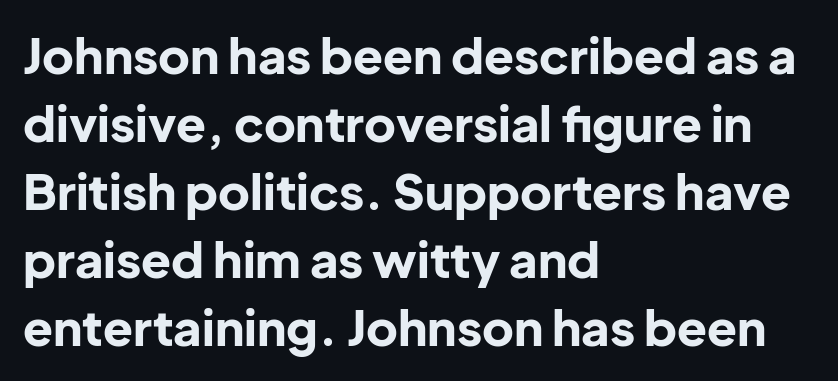
{"serif": "no", "italic": "no", "bold": "yes", "weight": "bold", "width": "normal", "stroke_contrast": "low", "x_height": "medium", "monospaced": "no", "underline": "no", "align": "left", "line_spacing": "normal", "line_spacing_ratio": 1.39, "letter_spacing": "normal", "letter_spacing_em": 0.0, "glyph_px": 49}
